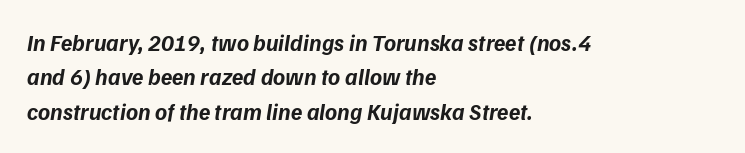
The image shows 23 px bold type; set left-aligned, normal line spacing (1.49x), normal letter spacing, not underlined.
